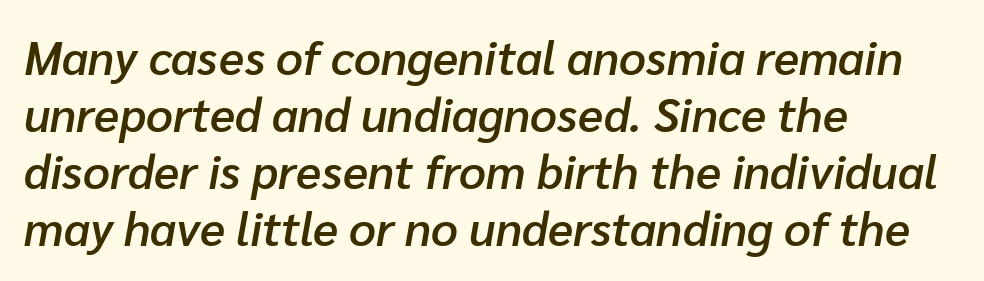
{"italic": "yes", "lean": "right", "slant_degrees": 10, "bold": "semi", "weight": "semibold", "width": "normal", "stroke_contrast": "low", "x_height": "medium", "monospaced": "no", "underline": "no", "align": "left", "line_spacing_ratio": 1.21, "letter_spacing": "normal", "letter_spacing_em": 0.0, "glyph_px": 47}
